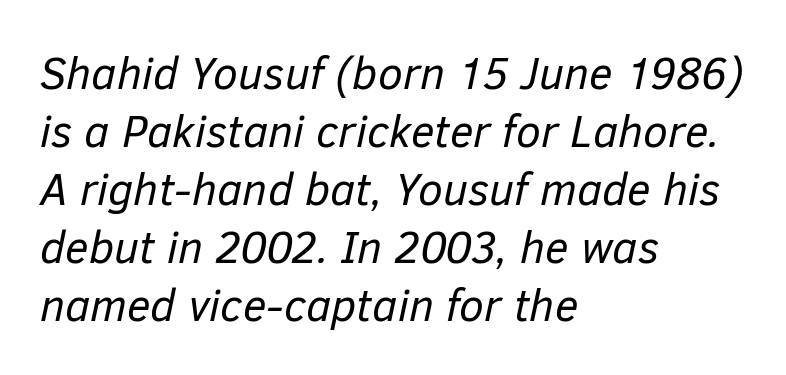
Q: Is the text bold? A: No.
Q: Is the text italic (slanted)? A: Yes, it leans right by about 12 degrees.
Q: Is the text underlined? A: No.
Q: How is the paragraph aligned? A: Left-aligned.
Q: Is the spacing between letters normal or unusually wide? A: Normal.
Q: Is the spacing between lines tight, normal or loose? A: Normal.
Q: Width (condensed, normal, or wide)? A: Normal.
Q: Stroke contrast? A: Low.
Q: x-height? A: Medium.
Q: Monospaced? A: No.
